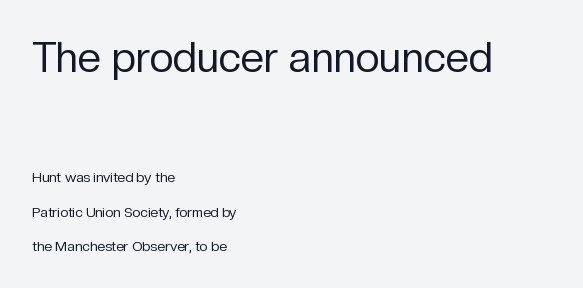
Compare the two chunks: the upper has the greater cap height. Honestly, the rows look like they've been pulled way apart. Characters remain perfectly vertical along every line. A classic flush-left, rag-right setting is used for this passage. Each letter keeps its own natural width here, so spacing adapts to shape. Underlining? Definitely not there.
